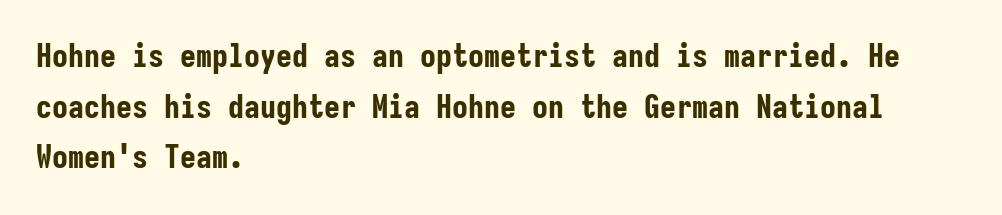
{"serif": "no", "italic": "no", "bold": "yes", "weight": "bold", "width": "condensed", "stroke_contrast": "low", "x_height": "medium", "monospaced": "yes", "underline": "no", "align": "left", "line_spacing": "normal", "line_spacing_ratio": 1.58, "letter_spacing": "normal", "letter_spacing_em": 0.0, "glyph_px": 32}
